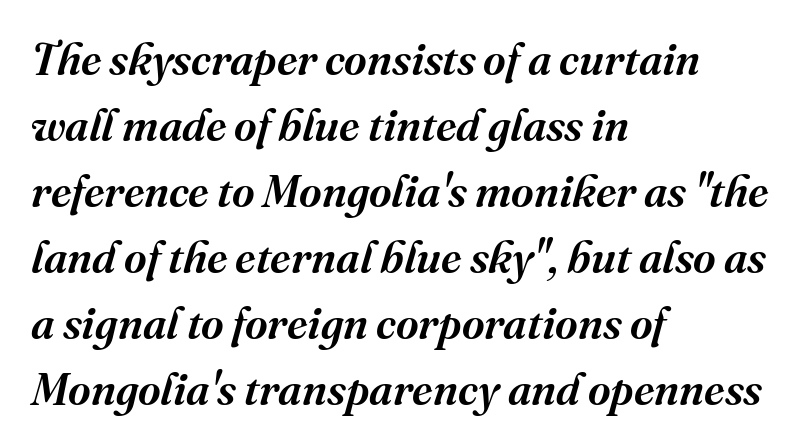
Line spacing here is normal. The type family on display is of the serif kind. Typeset ragged right — the left edge is the straight one. Look at the tracking — it's just the regular setting, nothing added. The zone under the glyphs is completely vacant.
